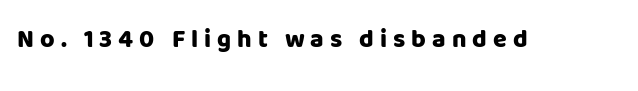
The image shows 25 px bold type, upright; set unusually wide letter spacing (+0.24 em), not underlined.
